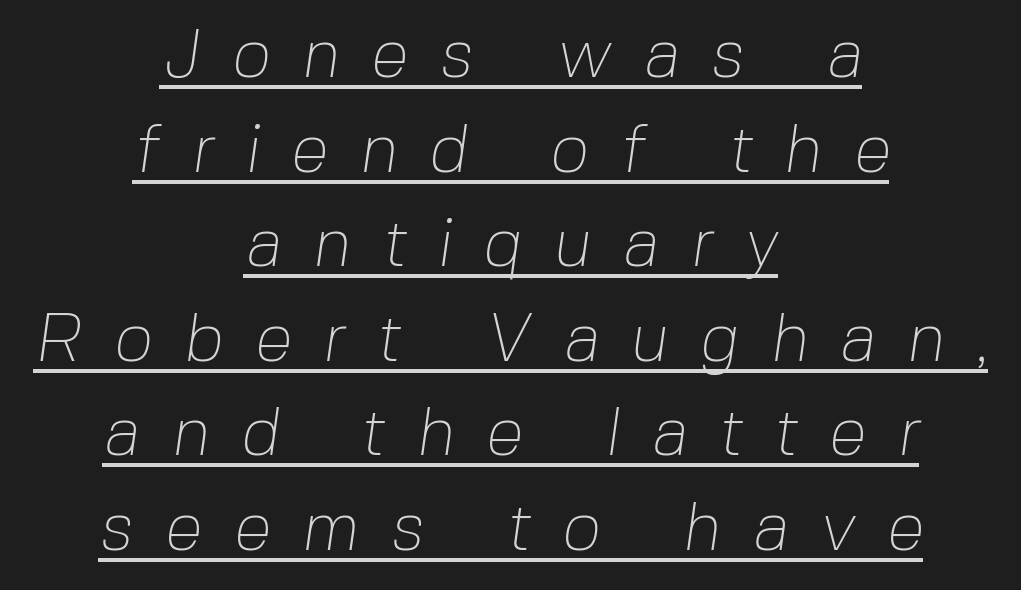
The image shows 68 px thin sans-serif type; set centered, normal line spacing (1.39x), unusually wide letter spacing (+0.46 em), underlined; low stroke contrast and a medium x-height.
